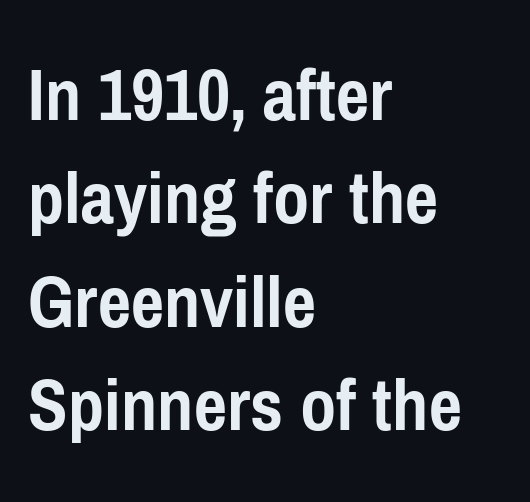
The type sits square on the baseline with zero lean. Short note: letters normally spaced. Compared with an ordinary text face, these strokes are far heavier — a full bold. Is this a sans? Yes — the strokes have no serifs.
